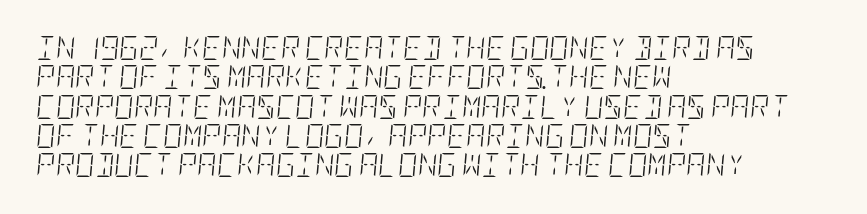
Underlining? Definitely not there. An italicized treatment has been applied to the whole sample. Notice how the passage keeps a crisp vertical edge on the left only. Weight: in the light-to-regular range. Honestly, the letter spacing is just normal — you wouldn't notice it.
